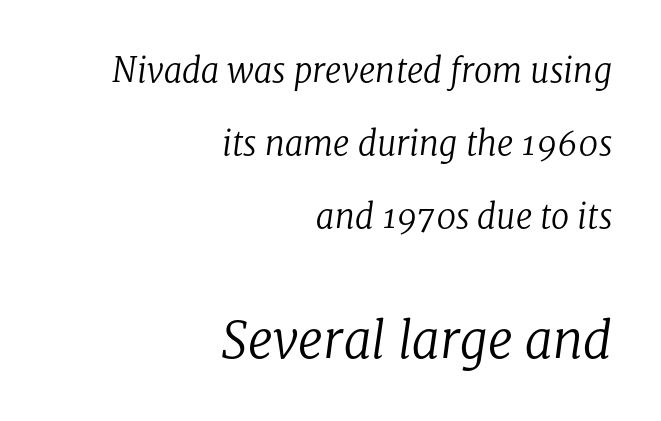
The image shows 50 px regular-weight serif type, italic (leaning right); set right-aligned, loose line spacing (2.21x), normal letter spacing, not underlined; the second (bottom) block is 1.52x larger; low stroke contrast and a medium x-height.
